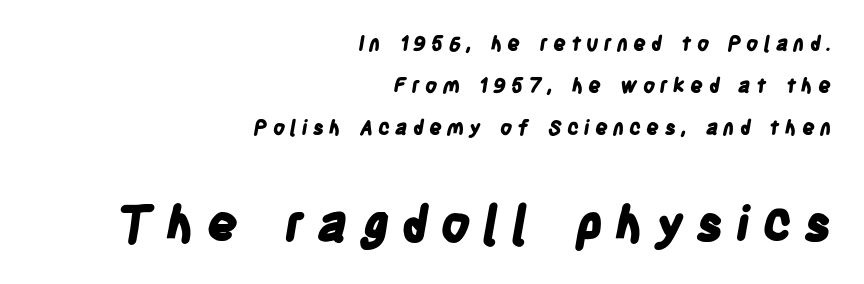
Q: Is the text bold? A: Yes.
Q: Is the typeface a serif or a sans-serif typeface? A: Sans-serif.
Q: Is the text underlined? A: No.
Q: How is the paragraph aligned? A: Right-aligned.
Q: Is the spacing between letters normal or unusually wide? A: Unusually wide.
Q: Is the spacing between lines tight, normal or loose? A: Loose.
Q: Which block of text is set in a larger size, the first (top) or the second (bottom)? A: The second (bottom) one.
Q: Width (condensed, normal, or wide)? A: Condensed.
Q: Stroke contrast? A: Low.
Q: x-height? A: Large.
Q: Monospaced? A: No.
